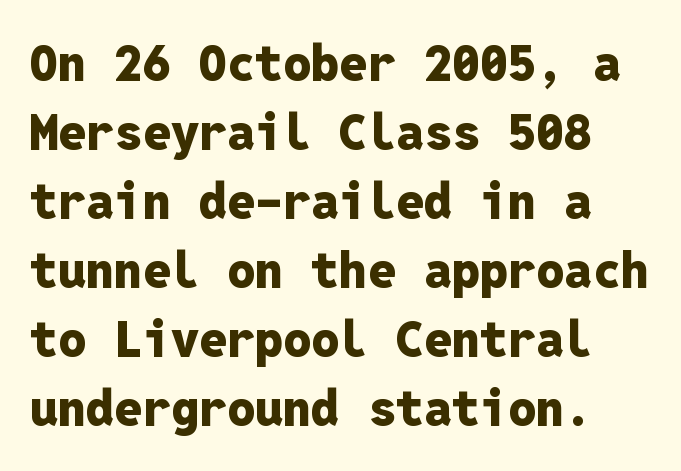
This is roman type, the default non-slanted kind. The vertical gap from one line to the next is medium. Looks like terminal output: every glyph gets an equal slot. A dark, heavy texture on the line: the type is bold. Default kerning and tracking; the words read as compact shapes. Anything drawn beneath the words? Only blank space.
